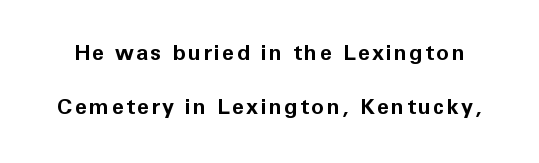
{"italic": "no", "bold": "yes", "underline": "no", "line_spacing": "loose", "line_spacing_ratio": 2.45, "glyph_px": 22}
